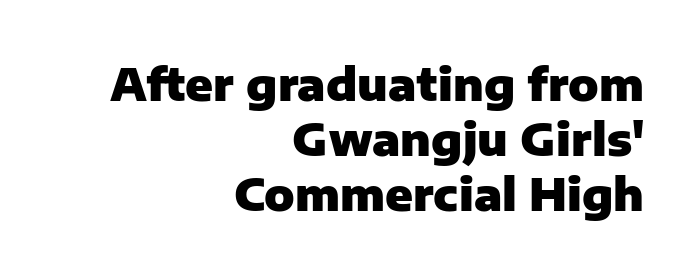
{"serif": "no", "italic": "no", "bold": "yes", "weight": "heavy", "width": "normal", "stroke_contrast": "low", "x_height": "medium", "monospaced": "no", "underline": "no", "align": "right", "line_spacing_ratio": 1.22, "letter_spacing": "normal", "letter_spacing_em": 0.0, "glyph_px": 45}
